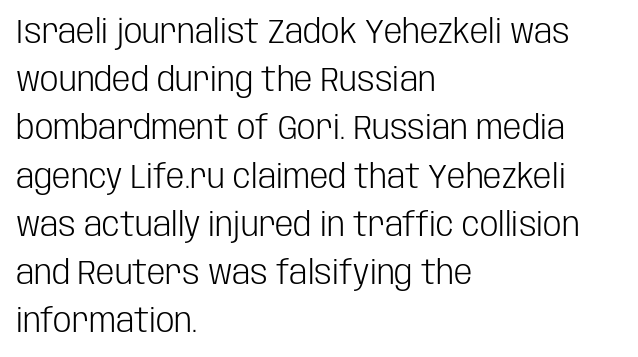
{"serif": "no", "italic": "no", "bold": "no", "weight": "light", "width": "condensed", "stroke_contrast": "low", "x_height": "large", "monospaced": "no", "underline": "no", "align": "left", "line_spacing": "normal", "line_spacing_ratio": 1.46, "letter_spacing": "normal", "letter_spacing_em": 0.0, "glyph_px": 33}
